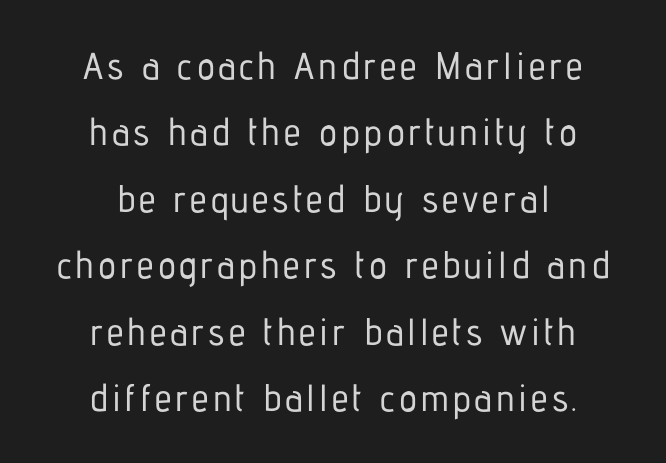
{"serif": "no", "italic": "no", "width": "condensed", "stroke_contrast": "low", "x_height": "medium", "monospaced": "no", "underline": "no", "align": "center", "line_spacing_ratio": 1.75, "glyph_px": 38}
